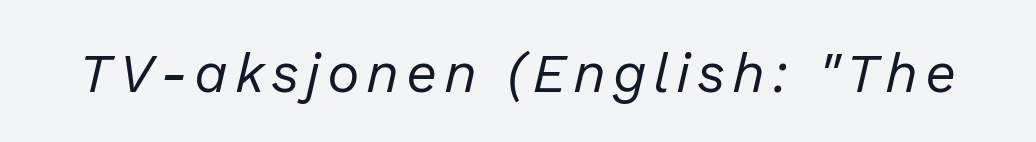
A typesetter would call this proportional, since set widths differ per character. Is this a heavy cut? Hardly; it is regular or lighter. Rendered with sloped, italic letterforms. No word sits above an underline.
